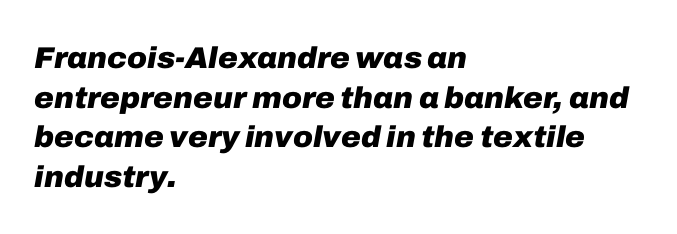
Think of a printed novel: that variable character pitch is what you see here. A typesetter would call this zero additional tracking. Weight check: bold — yes, fully. This sample is left-justified, so line endings fall wherever the words run out. It's the slanting kind of type. The zone under the glyphs is completely vacant.
